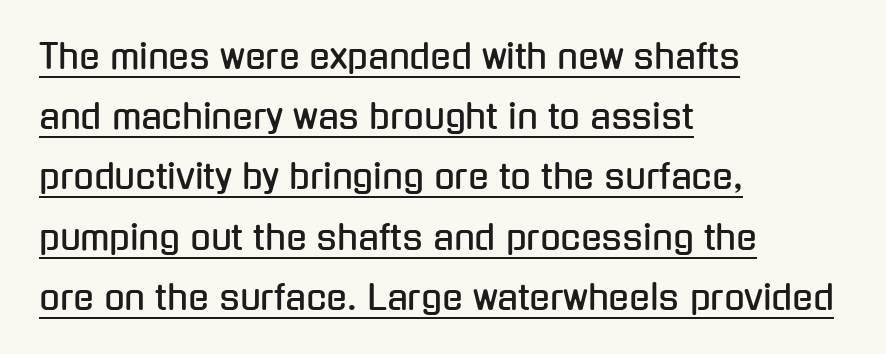
The image shows 34 px condensed sans-serif type, upright; set left-aligned, line spacing 1.77x, normal letter spacing, underlined; low stroke contrast and a medium x-height.
